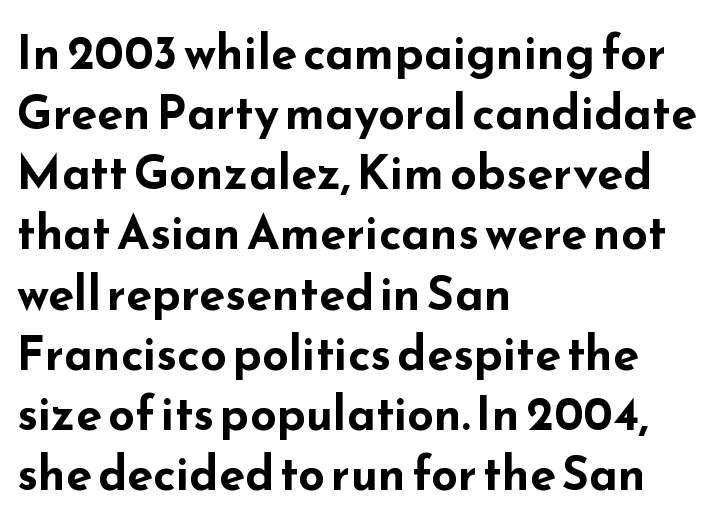
The image shows 47 px bold, wide sans-serif type, upright; set left-aligned, normal line spacing (1.28x), normal letter spacing, not underlined; low stroke contrast and a small x-height.
